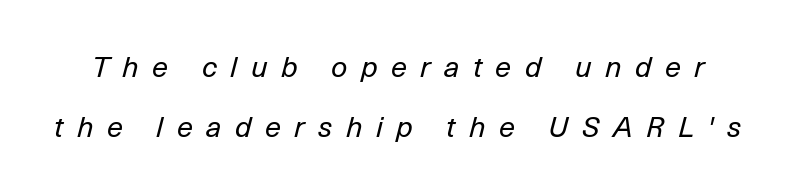
Q: Is the text bold? A: No.
Q: Is the text italic (slanted)? A: Yes, it leans right by about 14 degrees.
Q: Is the text underlined? A: No.
Q: Is the spacing between letters normal or unusually wide? A: Unusually wide.
Q: Is the spacing between lines tight, normal or loose? A: Loose.
Q: Width (condensed, normal, or wide)? A: Normal.
Q: Stroke contrast? A: Low.
Q: x-height? A: Medium.
Q: Monospaced? A: No.
